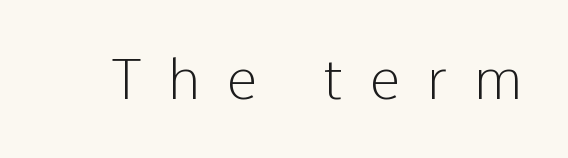
The image shows 56 px light sans-serif type, upright; set unusually wide letter spacing (+0.47 em), not underlined; low stroke contrast and a medium x-height.
